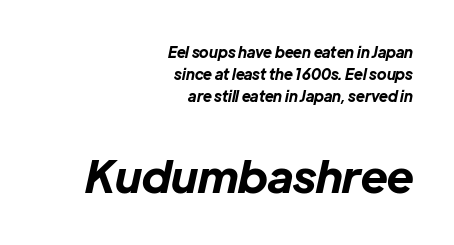
The rendering keeps characters at their native spacing. The letters advance in unequal steps, a hallmark of proportional type. All the whitespace from short lines collects on the left. Type without underlining. Larger block? The one below; the one above is distinctly smaller. Regarding leading, the lines here are spaced in the standard way.
